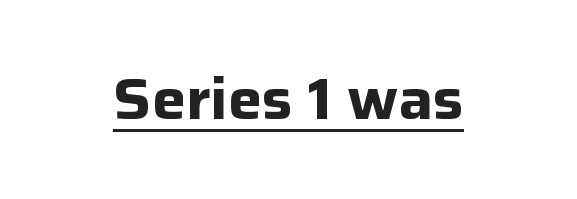
The image shows 57 px bold sans-serif type, upright; set centered, normal letter spacing, underlined; low stroke contrast and a medium x-height.
